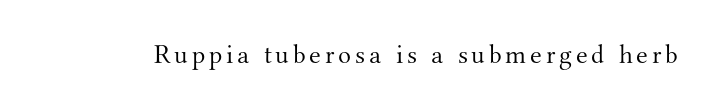
The image shows 27 px text type, upright; set not underlined.
